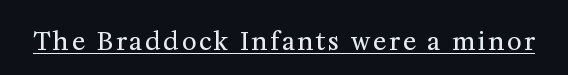
Q: Is the text bold? A: No.
Q: Is the text italic (slanted)? A: No, it is upright.
Q: Is the text underlined? A: Yes.
